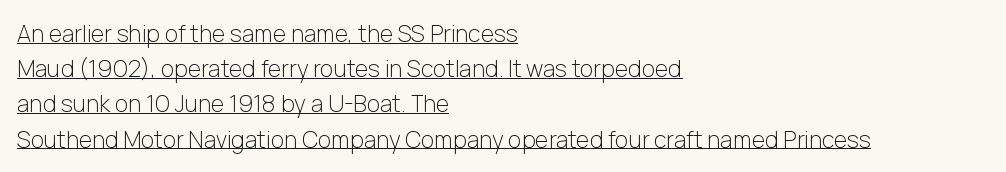
When letters stand straight like this, we call the style roman or upright. The cut favours lightness, reaching ordinary text weight at its darkest. Has an underline been added? It has. Line beginnings align vertically; line endings do not.
